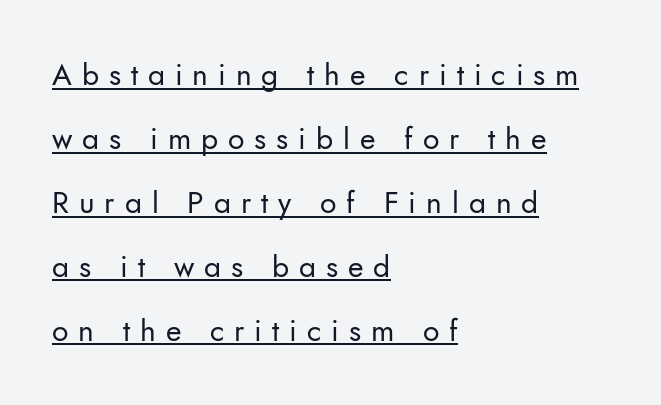
{"serif": "no", "italic": "no", "bold": "no", "weight": "regular", "width": "normal", "stroke_contrast": "low", "x_height": "small", "monospaced": "no", "underline": "yes", "align": "left", "line_spacing": "loose", "line_spacing_ratio": 2.13, "letter_spacing": "wide", "letter_spacing_em": 0.33, "glyph_px": 30}
